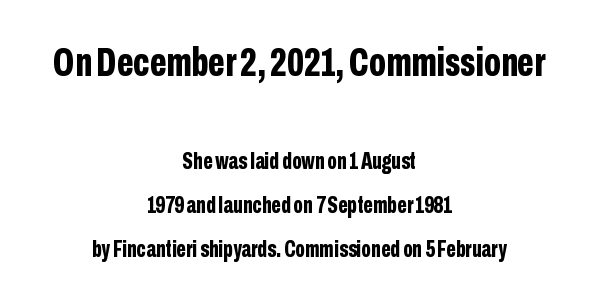
Note the varied advance widths — an 'i' is clearly narrower than an 'm'. Examine the stroke ends and you'll find no serifs. What stands out about the letter spacing? Nothing — it is the standard amount. The specimen reads as upright at a glance. Anything drawn beneath the words? Only blank space.
